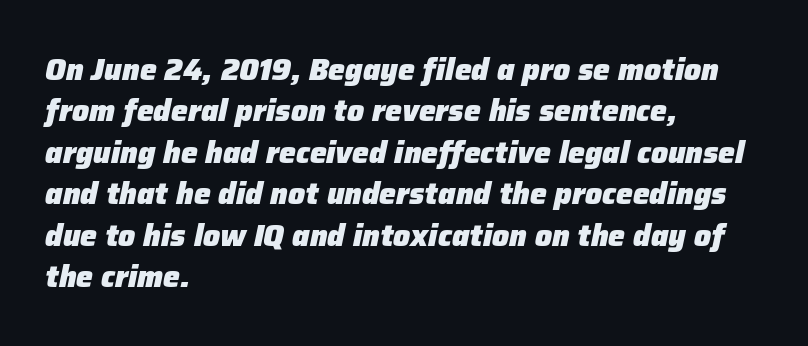
Q: Is the text bold? A: Yes.
Q: Is the text italic (slanted)? A: Yes, it leans right by about 12 degrees.
Q: Is the text underlined? A: No.
Q: How is the paragraph aligned? A: Left-aligned.
Q: Is the spacing between letters normal or unusually wide? A: Normal.
Q: Is the spacing between lines tight, normal or loose? A: Normal.
Q: Width (condensed, normal, or wide)? A: Normal.
Q: Stroke contrast? A: Low.
Q: x-height? A: Medium.
Q: Monospaced? A: No.
